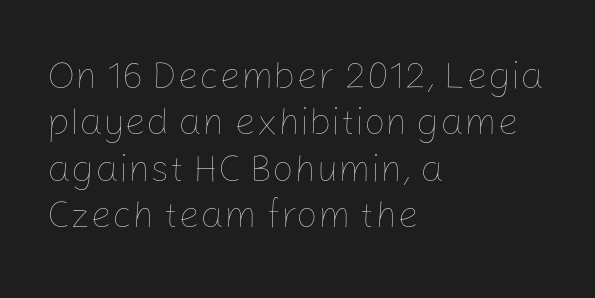
{"italic": "no", "bold": "no", "weight": "thin", "width": "normal", "stroke_contrast": "low", "x_height": "medium", "monospaced": "no", "underline": "no", "align": "left", "line_spacing_ratio": 1.22, "letter_spacing": "normal", "letter_spacing_em": 0.0, "glyph_px": 38}
